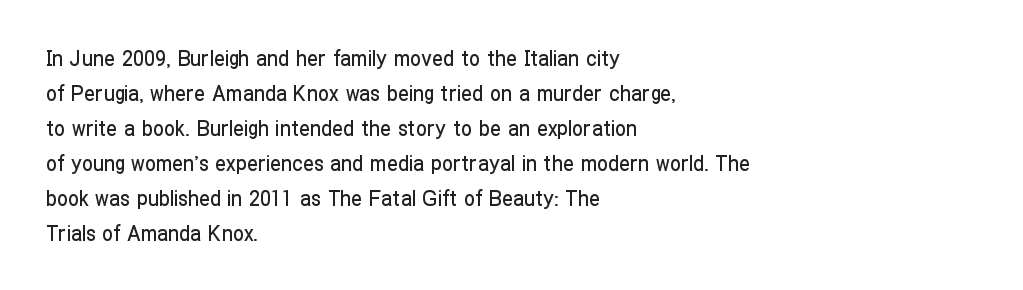
Q: Is the text italic (slanted)? A: No, it is upright.
Q: Is the text underlined? A: No.
Q: How is the paragraph aligned? A: Left-aligned.
Q: Is the spacing between letters normal or unusually wide? A: Normal.
Q: Is the spacing between lines tight, normal or loose? A: Normal.
